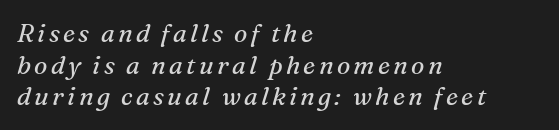
{"italic": "yes", "lean": "right", "slant_degrees": 16, "bold": "no", "underline": "no", "align": "left", "line_spacing": "normal", "line_spacing_ratio": 1.27, "glyph_px": 25}
